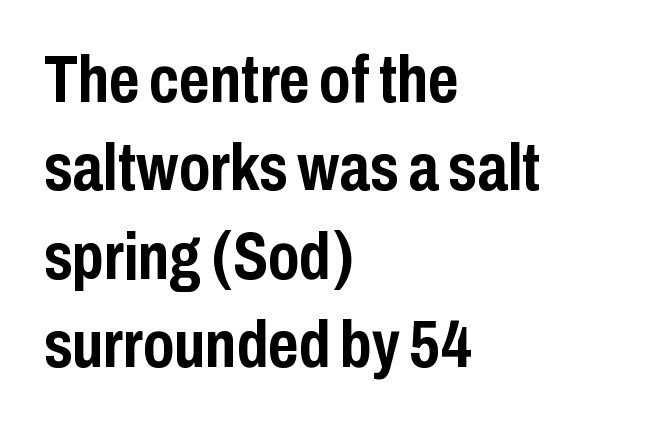
The characters look thick and weighty, a clear bold. The face used here is rendered with its standard letterfit. Upright lettering throughout. Which margin do the lines hug? The left one — the right edge is uneven. Clear beneath every line of the passage. Does the leading feel generous? No, just average.
